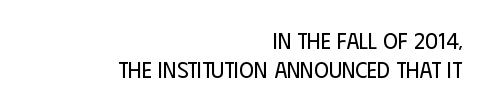
The image shows 23 px text type, upright; set right-aligned, normal line spacing (1.27x), normal letter spacing, not underlined.
